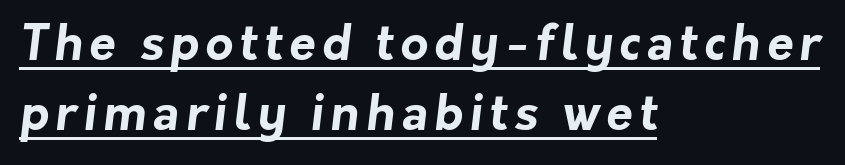
{"serif": "no", "bold": "yes", "weight": "bold", "width": "normal", "stroke_contrast": "low", "x_height": "medium", "monospaced": "no", "underline": "yes", "align": "left", "line_spacing": "normal", "line_spacing_ratio": 1.46, "glyph_px": 48}
